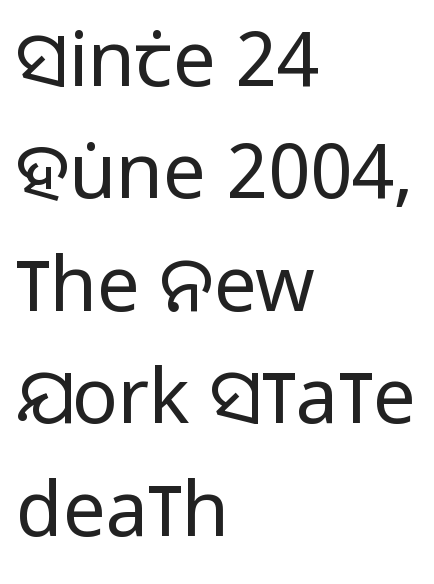
Compared with a centered layout, this one pins lines to the left instead. Honestly, the letter spacing is just normal — you wouldn't notice it. This is roman type, the default non-slanted kind. The passage shown is not underscored anywhere.
